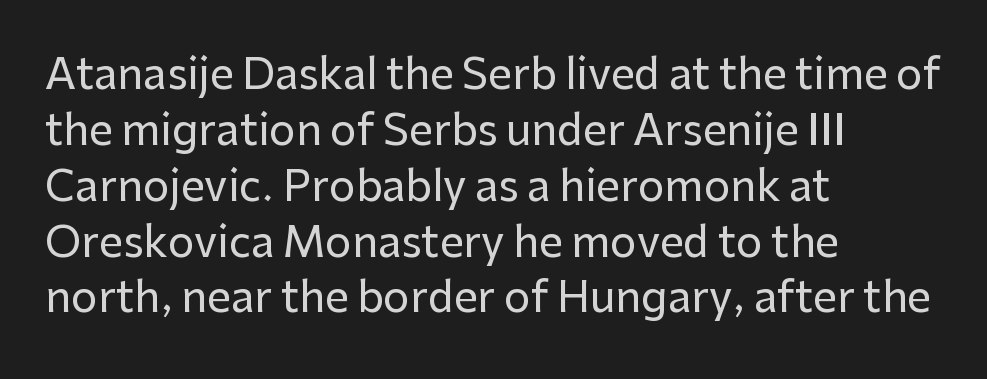
Notice how descenders clear the ascenders below comfortably — that's standard leading. Look at the bottom of the vertical strokes: they stop flat, with no serifs. Compared with typical body copy, the letter spacing here is the same. The rendering anchors every line to the left-hand side.
